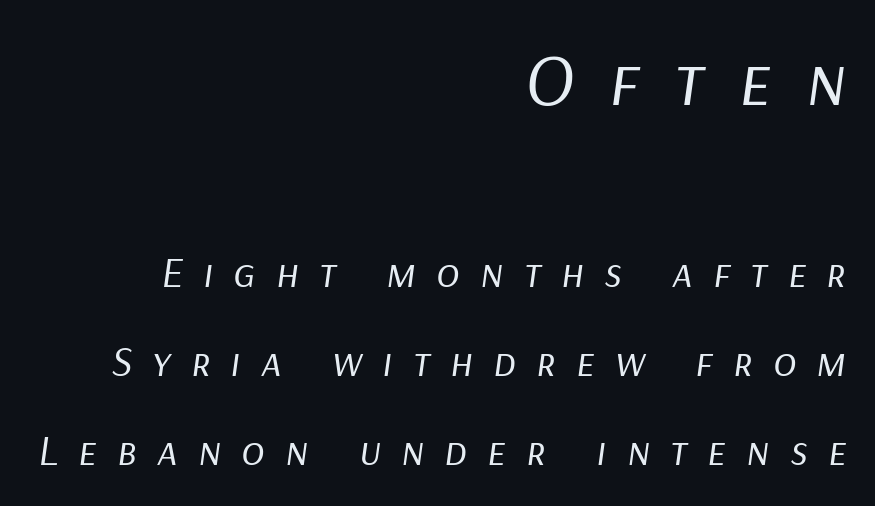
The image shows 75 px regular-weight type, italic (leaning right); set right-aligned, loose line spacing (2.06x), unusually wide letter spacing (+0.47 em), not underlined; the first (top) block is 1.74x larger; low stroke contrast and a medium x-height.
